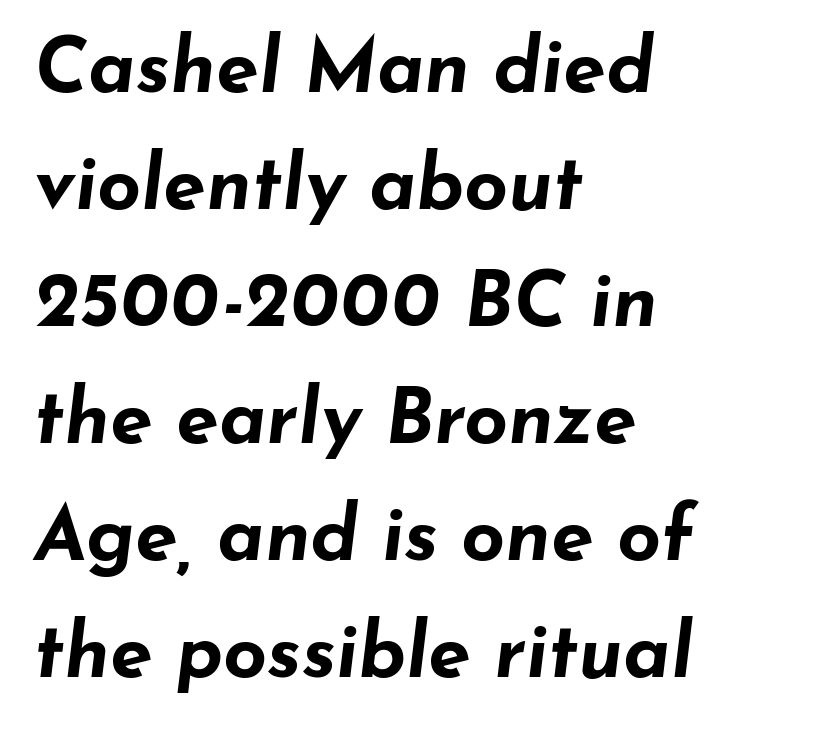
Q: Is the text bold? A: Yes.
Q: Is the text italic (slanted)? A: Yes, it leans right by about 7 degrees.
Q: Is the text underlined? A: No.
Q: How is the paragraph aligned? A: Left-aligned.
Q: Is the spacing between letters normal or unusually wide? A: Normal.
Q: Is the spacing between lines tight, normal or loose? A: Normal.
Q: Width (condensed, normal, or wide)? A: Wide.
Q: Stroke contrast? A: Low.
Q: x-height? A: Small.
Q: Monospaced? A: No.
